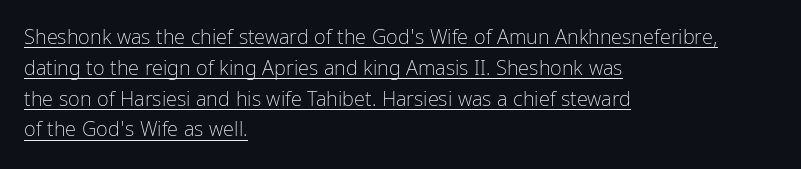
Q: Is the text bold? A: No.
Q: Is the text italic (slanted)? A: No, it is upright.
Q: Is the text underlined? A: Yes.
Q: How is the paragraph aligned? A: Left-aligned.
Q: Is the spacing between letters normal or unusually wide? A: Normal.
Q: Is the spacing between lines tight, normal or loose? A: Normal.
